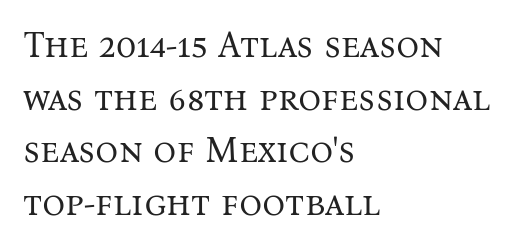
The image shows 36 px regular-weight serif type, upright; set left-aligned, normal line spacing (1.46x), normal letter spacing, not underlined; medium stroke contrast and a medium x-height.
